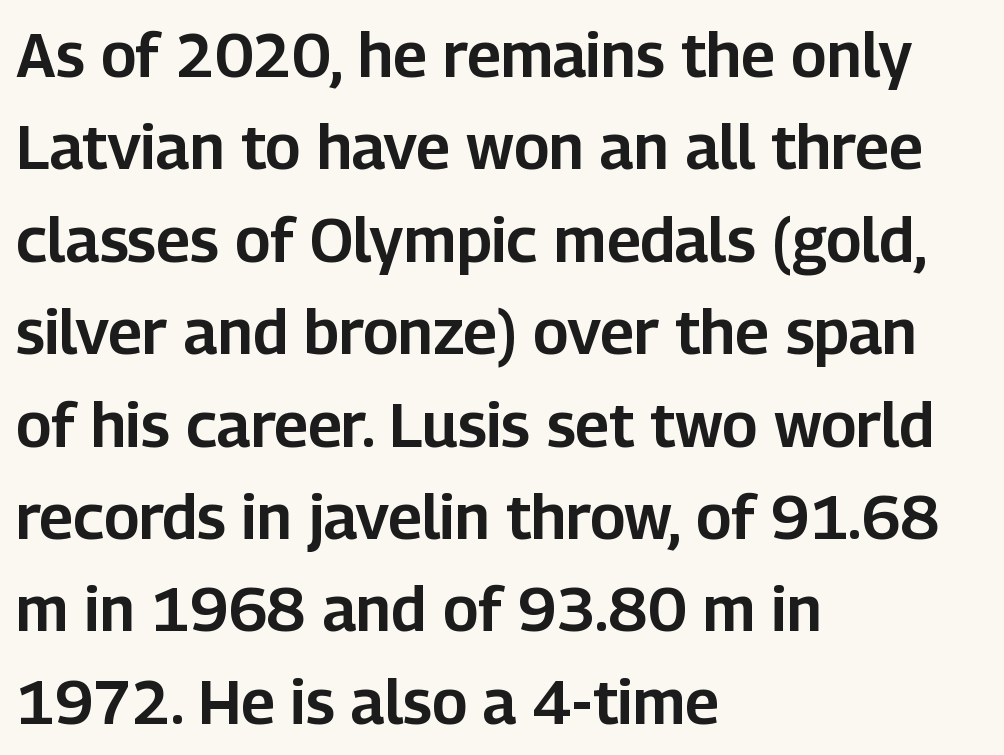
{"serif": "no", "italic": "no", "width": "normal", "stroke_contrast": "low", "x_height": "medium", "monospaced": "no", "underline": "no", "align": "left", "line_spacing": "normal", "line_spacing_ratio": 1.49, "letter_spacing": "normal", "letter_spacing_em": 0.0, "glyph_px": 62}
